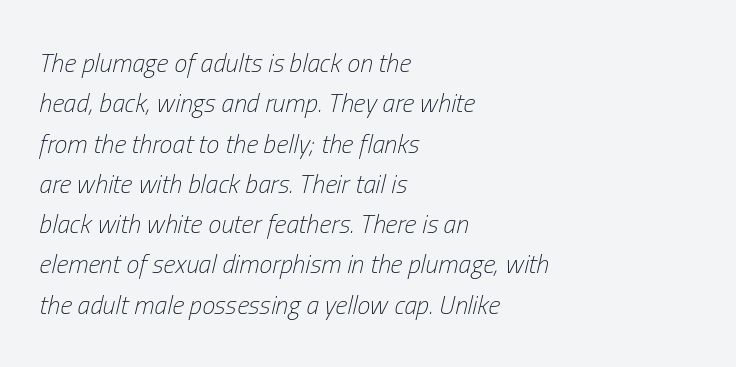
In terms of leading, this rendering sits right in the middle. A clean baseline with only descenders dipping below it. The face used here has a pronounced slope to its letters. Nothing unusual about the tracking: characters are spaced as the font intends. The typeface has the unassuming heft of standard copy or less. The setting favours the left margin, as ordinary paragraphs usually do.
